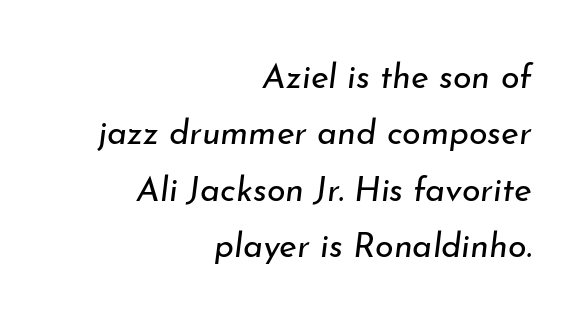
Stems and bowls with no extra thickness — not bold. Quick note: italic. Interline gaps are of average width in this sample. The zone under the glyphs is completely vacant. These lines are rendered in a variable-pitch font.
